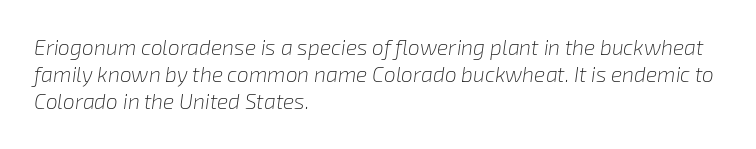
{"italic": "yes", "lean": "right", "slant_degrees": 8, "bold": "no", "underline": "no", "align": "left", "line_spacing": "normal", "line_spacing_ratio": 1.29, "letter_spacing": "normal", "letter_spacing_em": 0.0, "glyph_px": 21}
